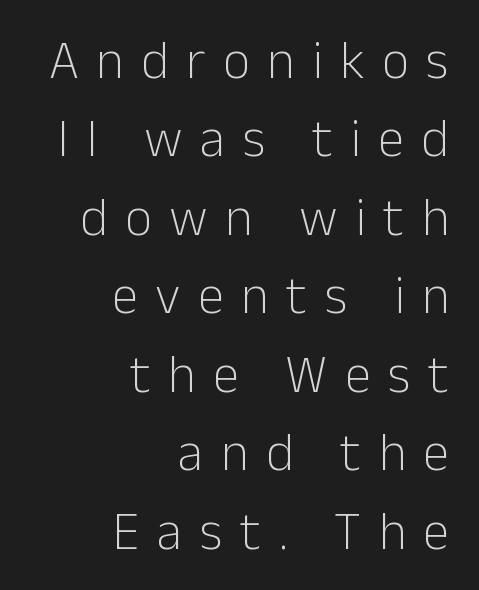
The gap between lines stays unmarked. In CSS terms this would be text-align: right. The letters stand upright; this is a roman face. Summary of weight: not heavy and not bold.
